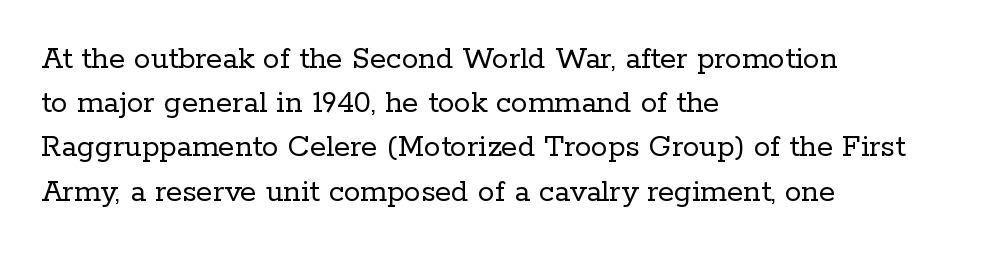
Q: Is the text bold? A: No.
Q: Is the text italic (slanted)? A: No, it is upright.
Q: Is the typeface a serif or a sans-serif typeface? A: Serif.
Q: Is the text underlined? A: No.
Q: How is the paragraph aligned? A: Left-aligned.
Q: Is the spacing between letters normal or unusually wide? A: Normal.
Q: Is the spacing between lines tight, normal or loose? A: Normal.
Q: Width (condensed, normal, or wide)? A: Normal.
Q: Stroke contrast? A: Low.
Q: x-height? A: Medium.
Q: Monospaced? A: No.
